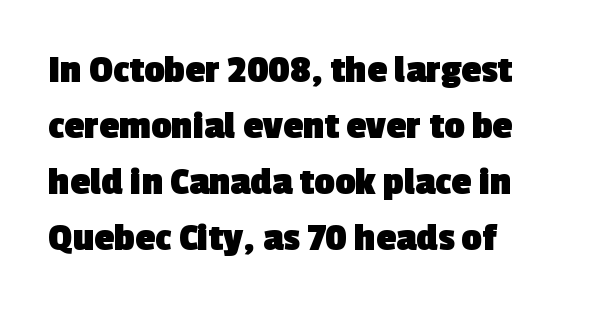
The image shows 40 px heavy sans-serif type; set left-aligned, normal line spacing (1.4x), normal letter spacing, not underlined; a medium x-height.
